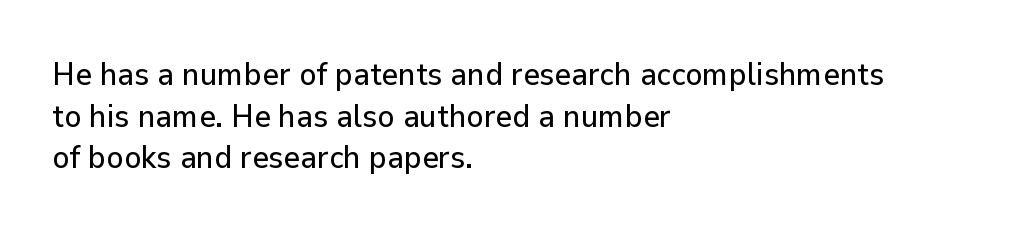
The image shows 32 px sans-serif type, upright; set left-aligned, normal line spacing (1.3x), normal letter spacing, not underlined; low stroke contrast and a medium x-height.
